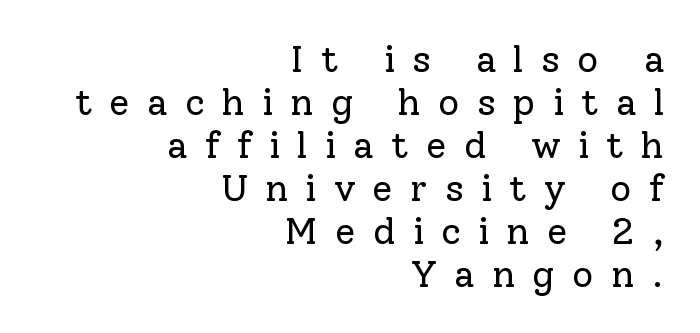
{"serif": "yes", "italic": "no", "bold": "no", "weight": "regular", "width": "normal", "stroke_contrast": "low", "x_height": "medium", "monospaced": "no", "underline": "no", "align": "right", "line_spacing_ratio": 1.16, "letter_spacing": "wide", "letter_spacing_em": 0.47, "glyph_px": 37}
